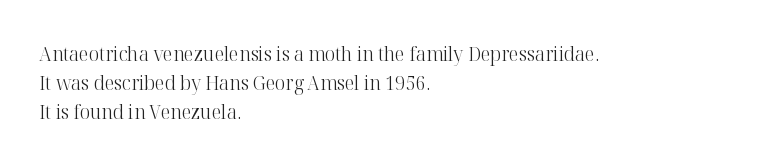
{"italic": "no", "bold": "no", "underline": "no", "align": "left", "line_spacing": "normal", "line_spacing_ratio": 1.44, "letter_spacing": "normal", "letter_spacing_em": 0.0, "glyph_px": 20}
